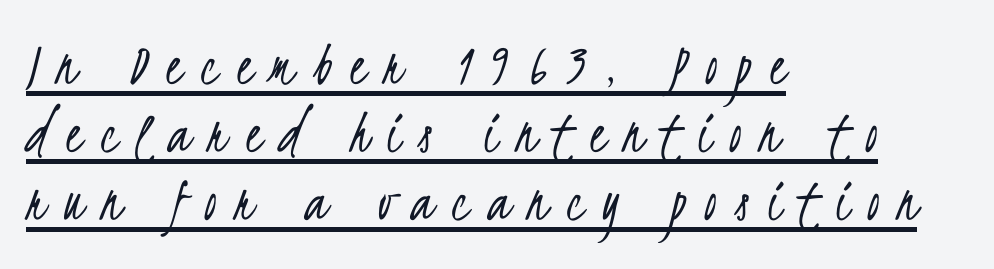
Q: Is the text bold? A: No.
Q: Is the typeface a serif or a sans-serif typeface? A: Sans-serif.
Q: Is the text underlined? A: Yes.
Q: How is the paragraph aligned? A: Left-aligned.
Q: Is the spacing between letters normal or unusually wide? A: Unusually wide.
Q: Is the spacing between lines tight, normal or loose? A: Tight.
Q: Width (condensed, normal, or wide)? A: Condensed.
Q: Stroke contrast? A: Low.
Q: x-height? A: Small.
Q: Monospaced? A: No.
